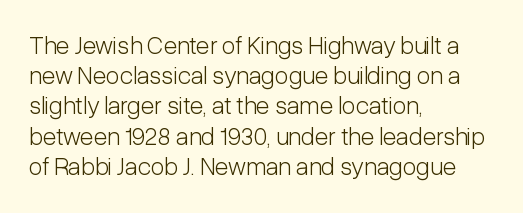
{"italic": "no", "bold": "no", "underline": "no", "align": "left", "line_spacing_ratio": 1.21, "letter_spacing": "normal", "letter_spacing_em": 0.0, "glyph_px": 25}
